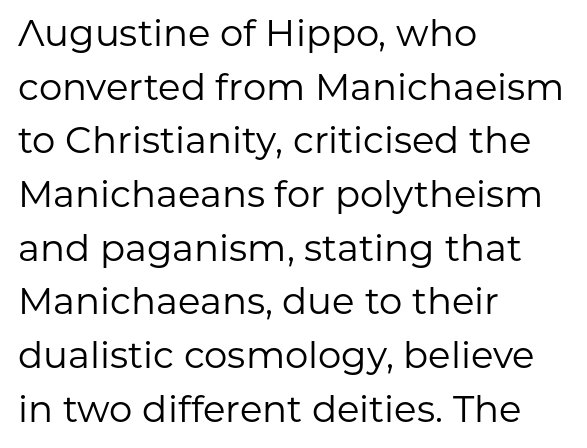
Where is the straight margin? On the left. Counters stay open thanks to moderate or lighter strokes. Normally led — the rows are evenly, conventionally spaced. You could call the tracking neutral — neither tight nor loose. Is this a fixed-width face? No — the glyphs have proportional, varying widths.
